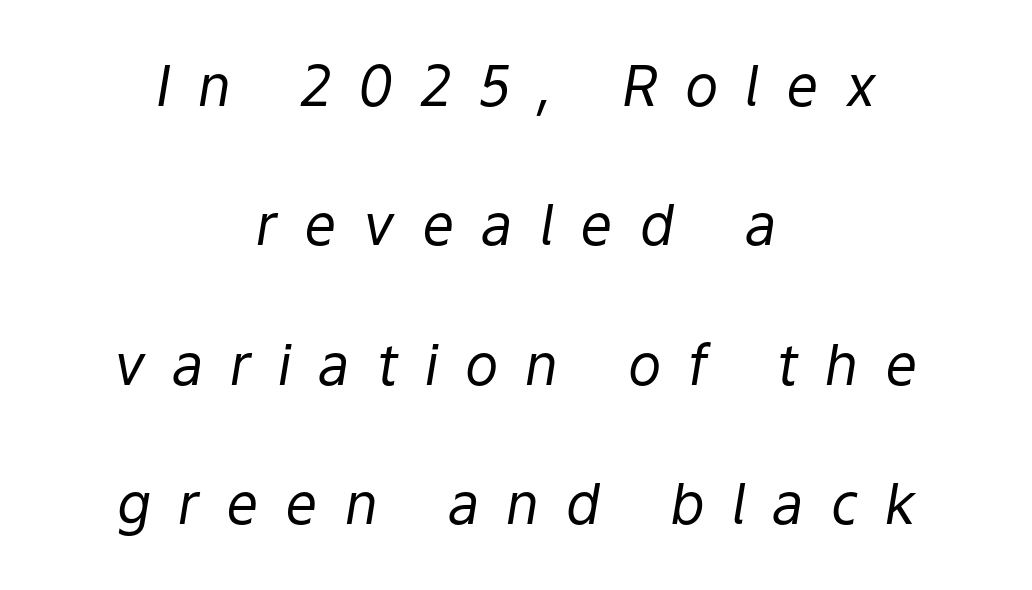
The typeface has the unassuming heft of standard copy or less. Notice the wide empty band between every row — that's loose leading. The gaps between neighbouring characters are conspicuously large. These lines are rendered in a variable-pitch font.
